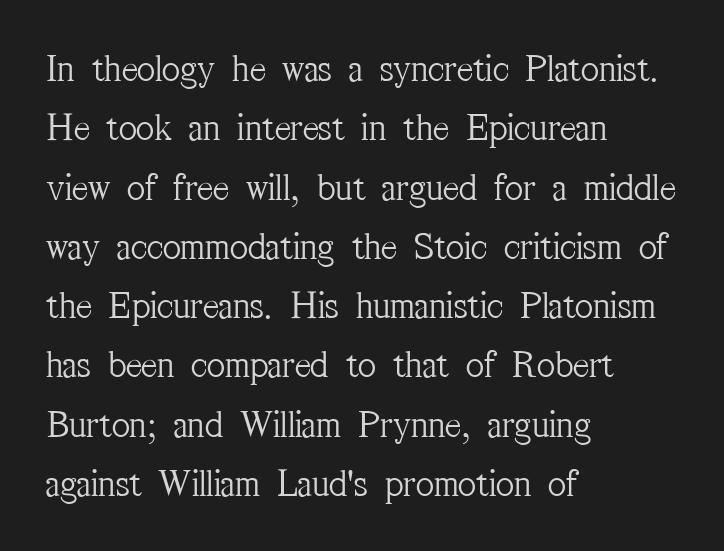
The image shows 39 px light, condensed serif type, upright; set left-aligned, normal line spacing (1.52x), normal letter spacing, not underlined; medium stroke contrast and a medium x-height.
